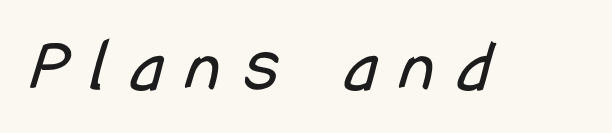
{"serif": "no", "bold": "no", "weight": "regular", "width": "condensed", "stroke_contrast": "low", "x_height": "medium", "monospaced": "no", "underline": "no", "letter_spacing": "wide", "letter_spacing_em": 0.3, "glyph_px": 78}
